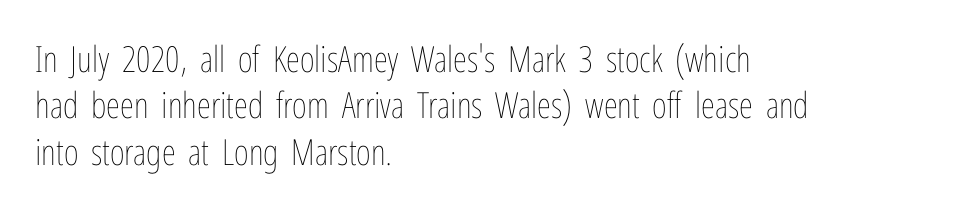
Q: Is the text bold? A: No.
Q: Is the text italic (slanted)? A: No, it is upright.
Q: Is the text underlined? A: No.
Q: How is the paragraph aligned? A: Left-aligned.
Q: Is the spacing between letters normal or unusually wide? A: Normal.
Q: Is the spacing between lines tight, normal or loose? A: Normal.
Q: Width (condensed, normal, or wide)? A: Condensed.
Q: Stroke contrast? A: Low.
Q: x-height? A: Medium.
Q: Monospaced? A: No.
